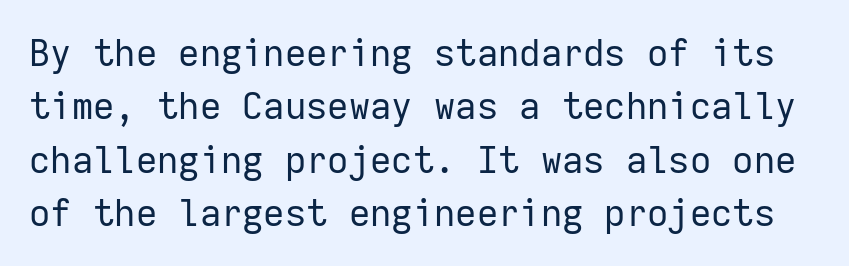
{"serif": "no", "italic": "no", "bold": "no", "weight": "regular", "width": "normal", "stroke_contrast": "low", "x_height": "medium", "monospaced": "yes", "underline": "no", "line_spacing": "normal", "line_spacing_ratio": 1.44, "letter_spacing": "normal", "letter_spacing_em": 0.0, "glyph_px": 37}
